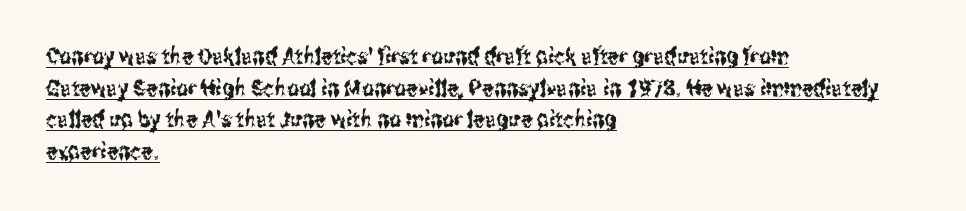
{"italic": "no", "underline": "yes", "align": "left", "line_spacing": "normal", "line_spacing_ratio": 1.37, "letter_spacing": "normal", "letter_spacing_em": 0.0, "glyph_px": 23}
